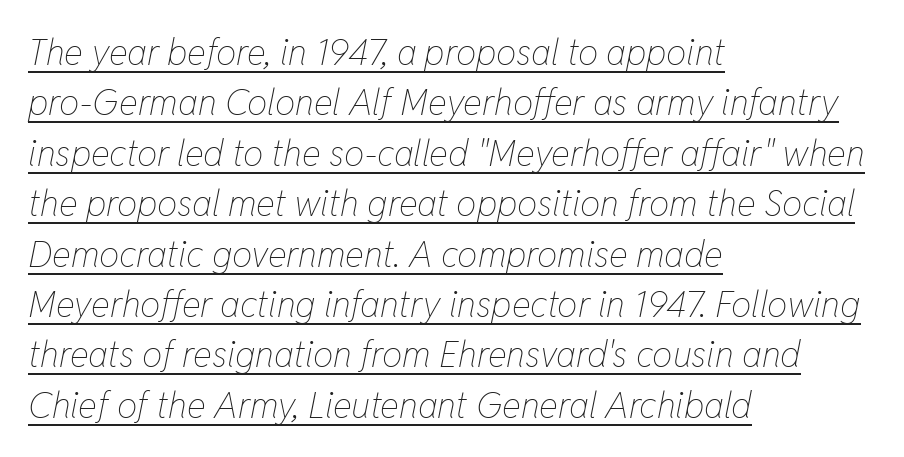
Tracking value appears to be zero — textbook default spacing. Observe the lean: these are italic letterforms. Looks like regular typesetting: each glyph gets only the width it needs. The line-height multiplier appears to be the usual default.
